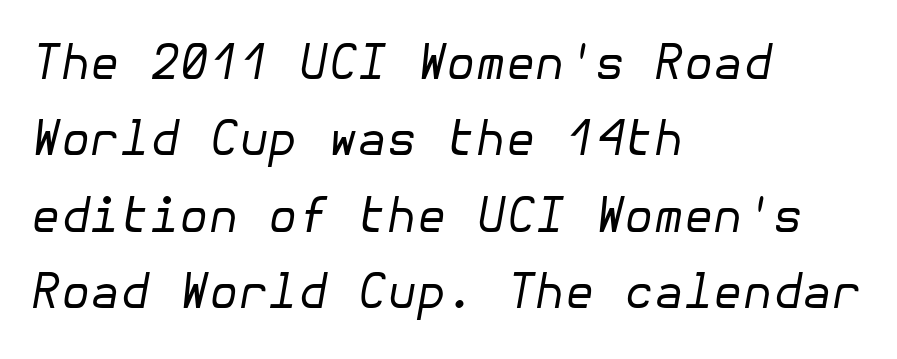
{"italic": "yes", "lean": "right", "slant_degrees": 10, "bold": "no", "weight": "regular", "width": "normal", "stroke_contrast": "low", "x_height": "medium", "underline": "no", "align": "left", "line_spacing": "normal", "line_spacing_ratio": 1.59, "letter_spacing": "normal", "letter_spacing_em": 0.0, "glyph_px": 48}
